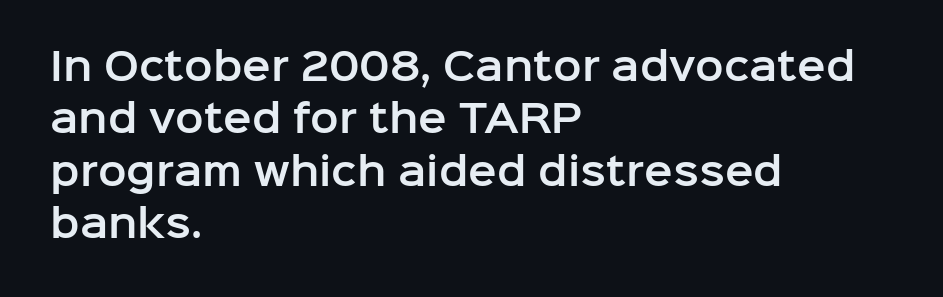
{"serif": "no", "italic": "no", "width": "normal", "stroke_contrast": "low", "x_height": "medium", "monospaced": "no", "underline": "no", "align": "left", "line_spacing": "normal", "line_spacing_ratio": 1.38, "letter_spacing": "normal", "letter_spacing_em": 0.0, "glyph_px": 38}
